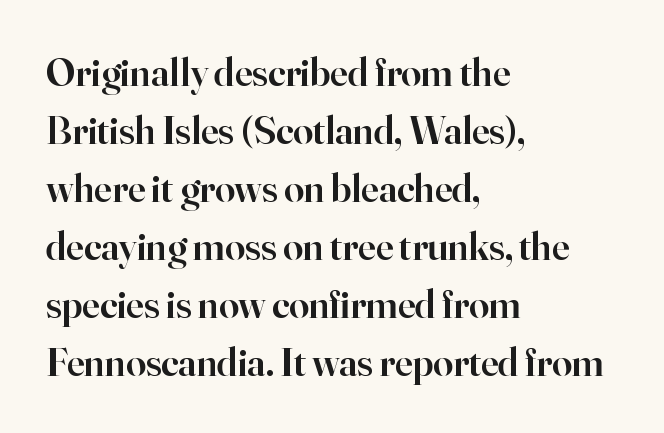
{"serif": "yes", "italic": "no", "bold": "semi", "weight": "semibold", "width": "normal", "stroke_contrast": "high", "x_height": "small", "monospaced": "no", "underline": "no", "align": "left", "line_spacing": "normal", "line_spacing_ratio": 1.45, "letter_spacing": "normal", "letter_spacing_em": 0.0, "glyph_px": 40}
